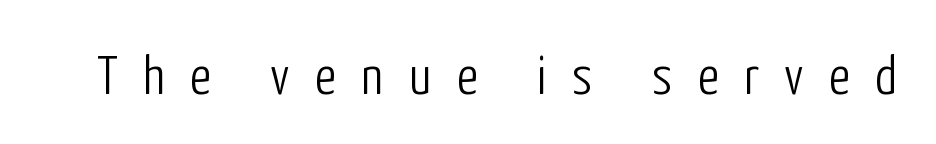
Q: Is the text bold? A: No.
Q: Is the text italic (slanted)? A: No, it is upright.
Q: Is the typeface a serif or a sans-serif typeface? A: Sans-serif.
Q: Is the text underlined? A: No.
Q: Is the spacing between letters normal or unusually wide? A: Unusually wide.
Q: Width (condensed, normal, or wide)? A: Condensed.
Q: Stroke contrast? A: Low.
Q: x-height? A: Medium.
Q: Monospaced? A: No.
